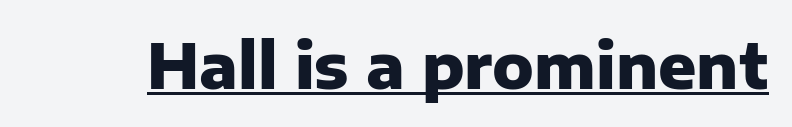
The image shows 63 px heavy sans-serif type, upright; set normal letter spacing, underlined; low stroke contrast and a medium x-height.
